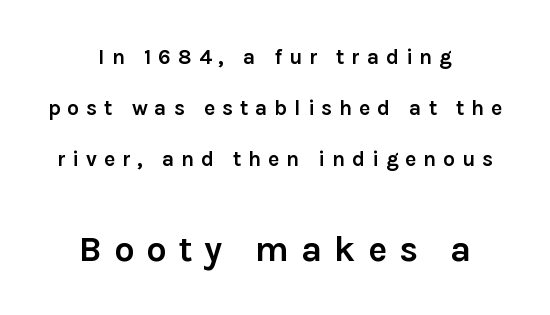
{"serif": "no", "italic": "no", "bold": "yes", "weight": "semibold", "width": "normal", "stroke_contrast": "low", "x_height": "medium", "monospaced": "no", "underline": "no", "align": "center", "line_spacing": "loose", "line_spacing_ratio": 2.44, "letter_spacing": "wide", "letter_spacing_em": 0.33, "larger_block": "second", "size_ratio": 1.71, "glyph_px": 36}
